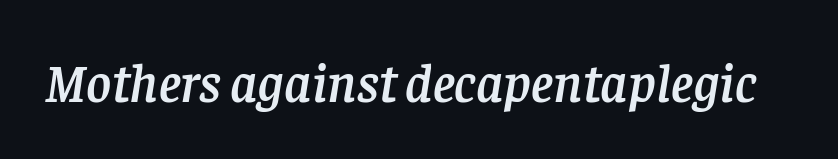
The image shows 54 px serif type, italic (leaning right); set normal letter spacing, not underlined; low stroke contrast and a large x-height.
